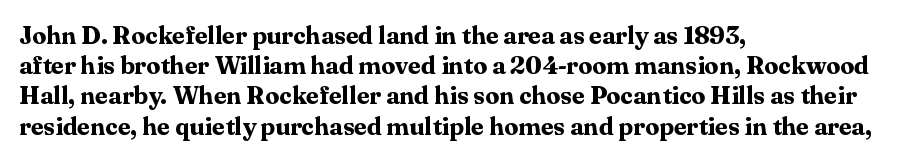
The passage shown is emphatically bold. The space directly below the letters is spotless. Tracking here is standard; glyphs follow each other at the usual distance. Where is the straight margin? On the left.
